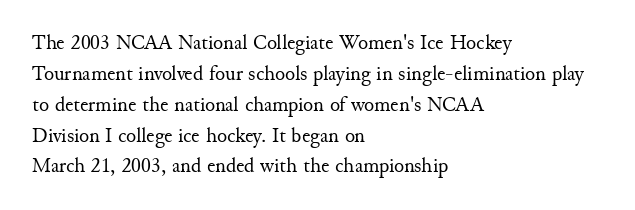
If you drew a line through each stem, it would be perfectly vertical. Leftover space on each line is placed entirely after the last word. The vertical gap from one line to the next is medium. The specimen omits any rule beneath the text block's lines.
